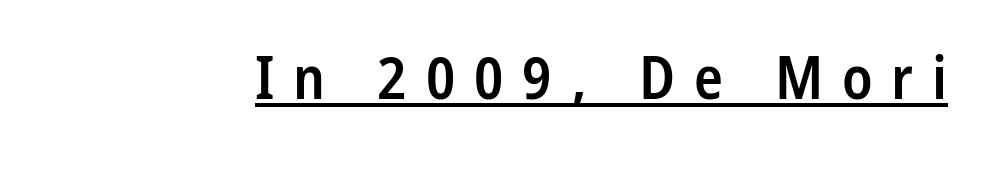
Q: Is the text bold? A: Semi-bold.
Q: Is the text italic (slanted)? A: No, it is upright.
Q: Is the typeface a serif or a sans-serif typeface? A: Sans-serif.
Q: Is the text underlined? A: Yes.
Q: Is the spacing between letters normal or unusually wide? A: Unusually wide.
Q: Width (condensed, normal, or wide)? A: Condensed.
Q: Stroke contrast? A: Low.
Q: x-height? A: Medium.
Q: Monospaced? A: No.
